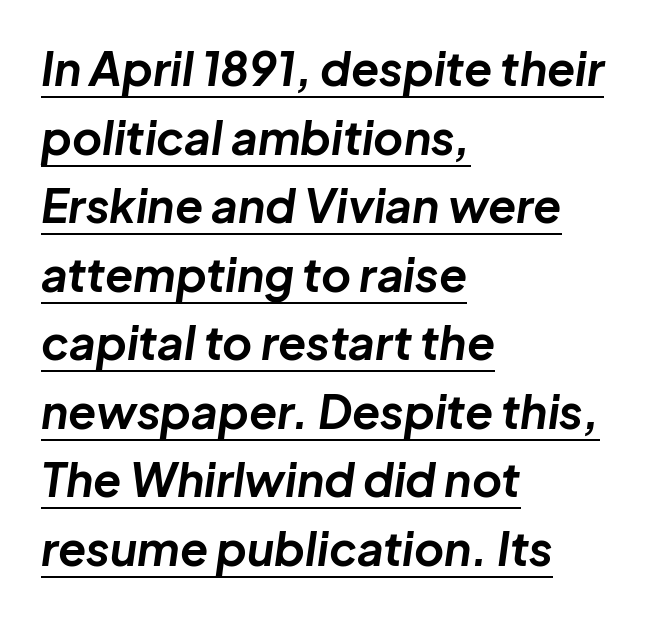
Q: Is the text bold? A: Yes.
Q: Is the text italic (slanted)? A: Yes, it leans right by about 8 degrees.
Q: Is the text underlined? A: Yes.
Q: How is the paragraph aligned? A: Left-aligned.
Q: Is the spacing between letters normal or unusually wide? A: Normal.
Q: Is the spacing between lines tight, normal or loose? A: Normal.
Q: Width (condensed, normal, or wide)? A: Normal.
Q: Stroke contrast? A: Low.
Q: x-height? A: Medium.
Q: Monospaced? A: No.
